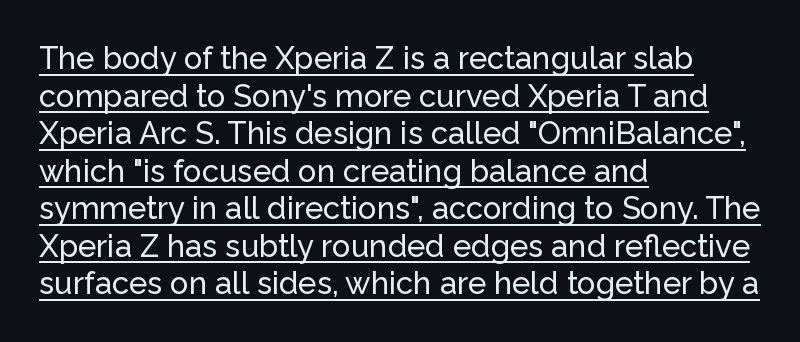
The image shows 31 px sans-serif type, upright; set left-aligned, line spacing 1.21x, normal letter spacing, underlined; low stroke contrast and a medium x-height.
